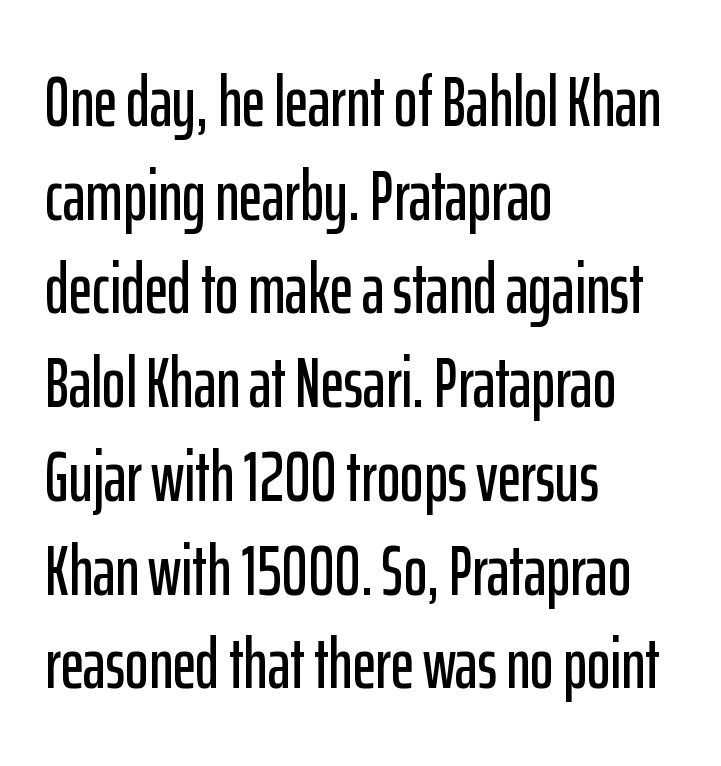
{"serif": "no", "italic": "no", "width": "condensed", "stroke_contrast": "low", "x_height": "medium", "monospaced": "no", "underline": "no", "align": "left", "line_spacing": "normal", "line_spacing_ratio": 1.32, "letter_spacing": "normal", "letter_spacing_em": 0.0, "glyph_px": 71}
